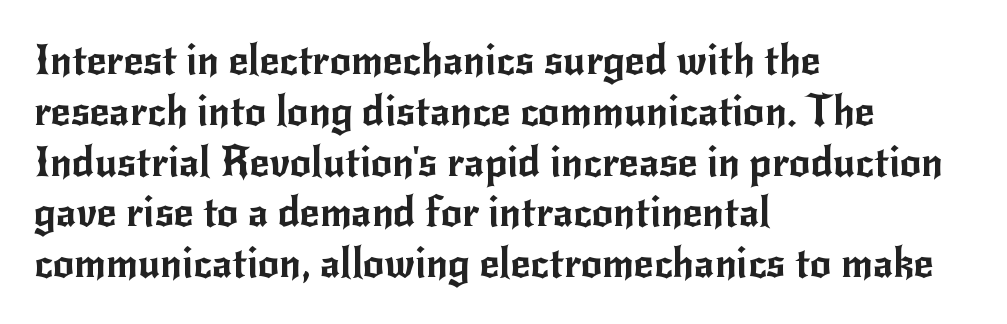
Q: Is the text italic (slanted)? A: No, it is upright.
Q: Is the typeface a serif or a sans-serif typeface? A: Sans-serif.
Q: Is the text underlined? A: No.
Q: How is the paragraph aligned? A: Left-aligned.
Q: Is the spacing between letters normal or unusually wide? A: Normal.
Q: Width (condensed, normal, or wide)? A: Normal.
Q: Stroke contrast? A: Low.
Q: x-height? A: Small.
Q: Monospaced? A: No.
